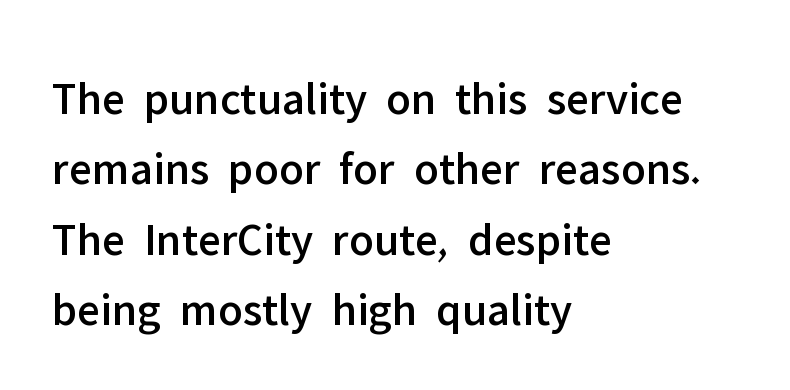
The image shows 47 px sans-serif type, upright; set left-aligned, normal line spacing (1.5x), normal letter spacing, not underlined; low stroke contrast and a medium x-height.
